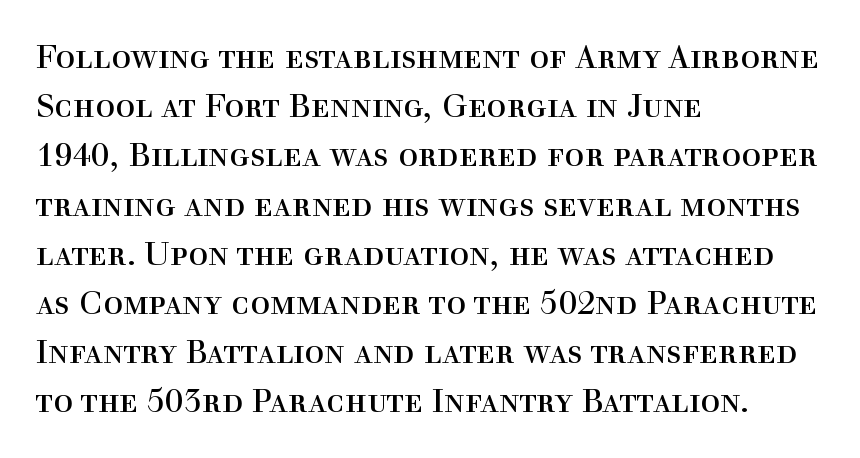
{"serif": "yes", "italic": "no", "bold": "no", "weight": "regular", "width": "normal", "x_height": "medium", "monospaced": "no", "underline": "no", "align": "left", "line_spacing": "normal", "line_spacing_ratio": 1.49, "letter_spacing": "normal", "letter_spacing_em": 0.0, "glyph_px": 33}
